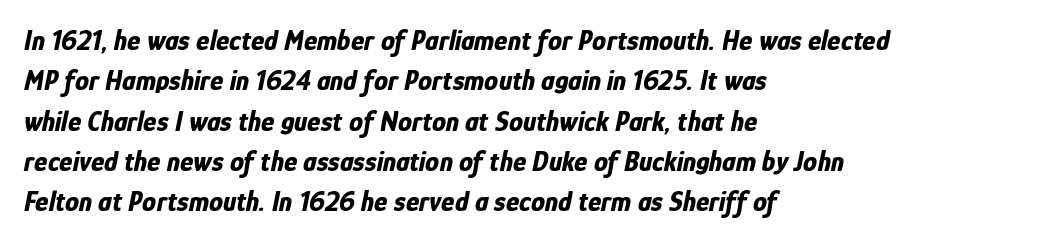
Q: Is the text bold? A: Yes.
Q: Is the text italic (slanted)? A: Yes, it leans right by about 12 degrees.
Q: Is the text underlined? A: No.
Q: How is the paragraph aligned? A: Left-aligned.
Q: Is the spacing between letters normal or unusually wide? A: Normal.
Q: Is the spacing between lines tight, normal or loose? A: Normal.
Q: Width (condensed, normal, or wide)? A: Condensed.
Q: Stroke contrast? A: Low.
Q: x-height? A: Medium.
Q: Monospaced? A: No.
